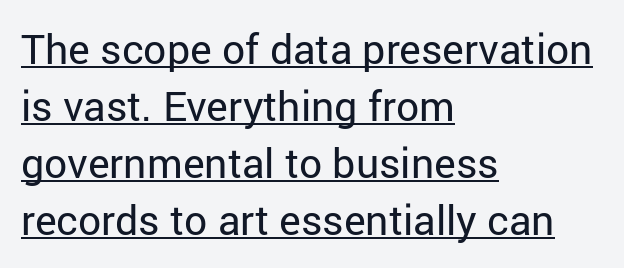
The setting favours the left margin, as ordinary paragraphs usually do. Interline gaps are of average width in this sample. Decoration check: the copy is underlined. Is the letter spacing exaggerated? No — it looks like the ordinary default. This sample uses a sans-serif face.
